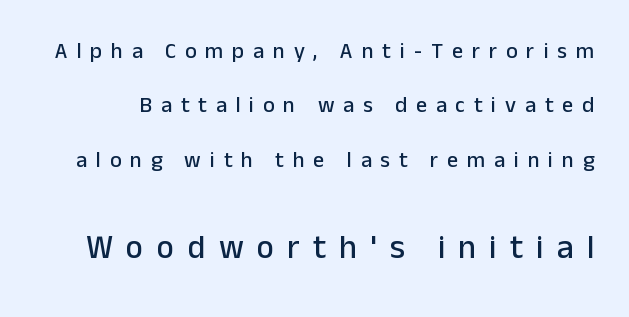
{"serif": "no", "italic": "no", "width": "normal", "stroke_contrast": "low", "x_height": "medium", "monospaced": "no", "underline": "no", "line_spacing": "loose", "line_spacing_ratio": 2.47, "letter_spacing": "wide", "letter_spacing_em": 0.4, "larger_block": "second", "size_ratio": 1.5, "glyph_px": 33}
